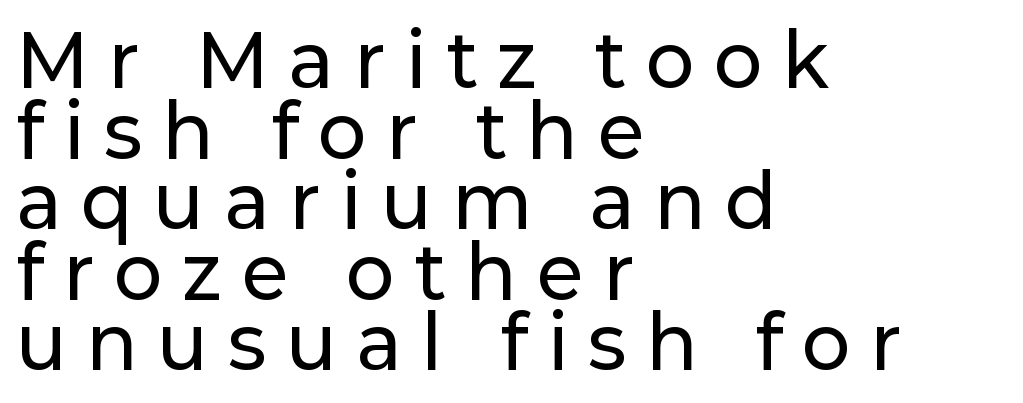
The image shows 72 px sans-serif type, upright; set left-aligned, tight line spacing (0.98x), unusually wide letter spacing (+0.3 em), not underlined; low stroke contrast and a medium x-height.
